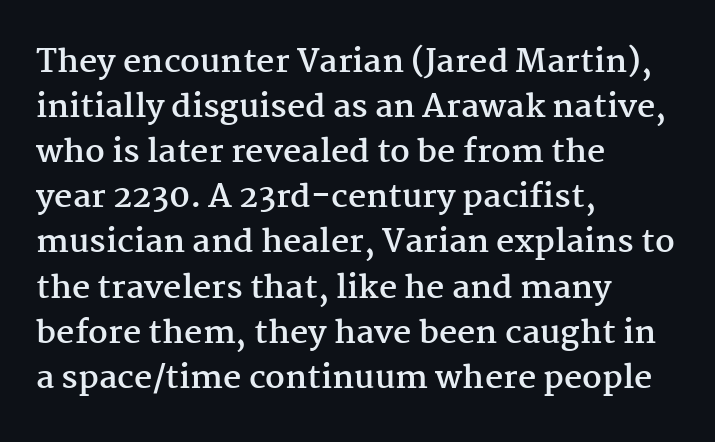
Q: Is the text bold? A: Yes.
Q: Is the text italic (slanted)? A: No, it is upright.
Q: Is the typeface a serif or a sans-serif typeface? A: Serif.
Q: Is the text underlined? A: No.
Q: How is the paragraph aligned? A: Left-aligned.
Q: Is the spacing between letters normal or unusually wide? A: Normal.
Q: Is the spacing between lines tight, normal or loose? A: Normal.
Q: Width (condensed, normal, or wide)? A: Normal.
Q: Stroke contrast? A: Medium.
Q: x-height? A: Medium.
Q: Monospaced? A: No.
